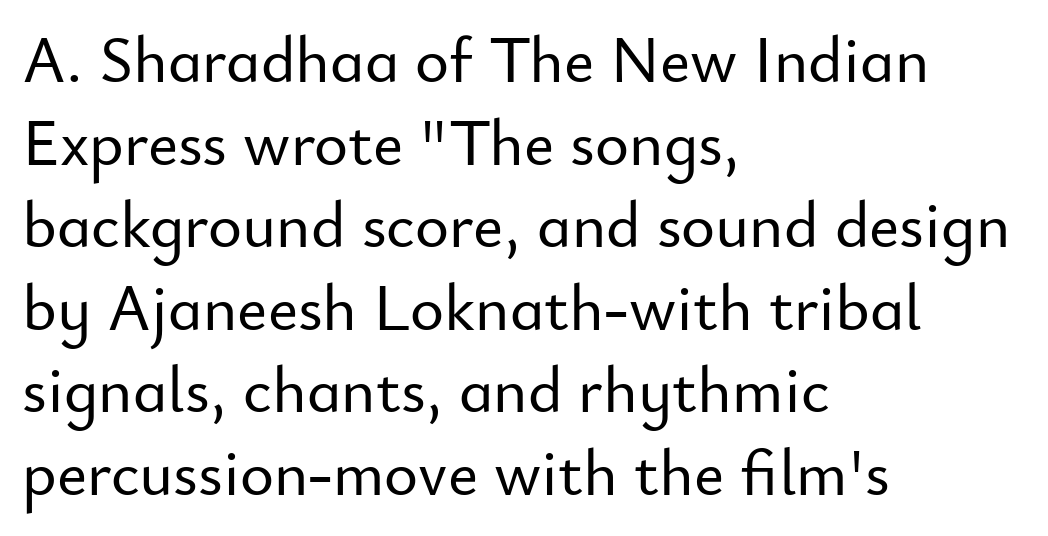
Each letter's strokes conclude bluntly, with no projecting serifs. You could not count columns in this text — the font is proportionally spaced. You can tell it's not italic because the verticals are truly vertical. Glyph-to-glyph distance matches everyday printed text.
